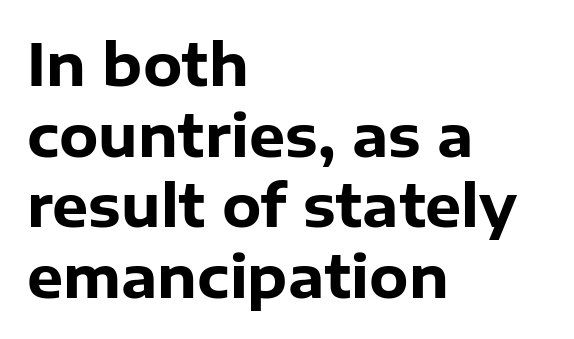
{"serif": "no", "italic": "no", "bold": "yes", "weight": "heavy", "width": "normal", "stroke_contrast": "low", "x_height": "medium", "monospaced": "no", "underline": "no", "align": "left", "line_spacing_ratio": 1.24, "letter_spacing": "normal", "letter_spacing_em": 0.0, "glyph_px": 57}
